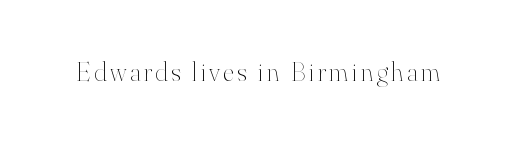
Q: Is the text bold? A: No.
Q: Is the text italic (slanted)? A: No, it is upright.
Q: Is the text underlined? A: No.
